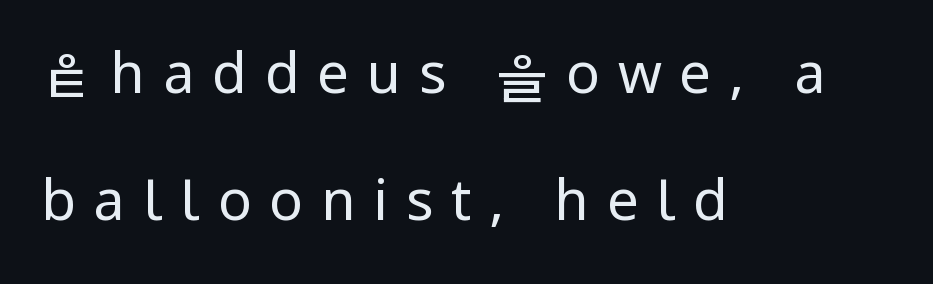
Q: Is the text bold? A: No.
Q: Is the text italic (slanted)? A: No, it is upright.
Q: Is the typeface a serif or a sans-serif typeface? A: Sans-serif.
Q: Is the text underlined? A: No.
Q: How is the paragraph aligned? A: Left-aligned.
Q: Is the spacing between letters normal or unusually wide? A: Unusually wide.
Q: Is the spacing between lines tight, normal or loose? A: Loose.
Q: Width (condensed, normal, or wide)? A: Condensed.
Q: Stroke contrast? A: Low.
